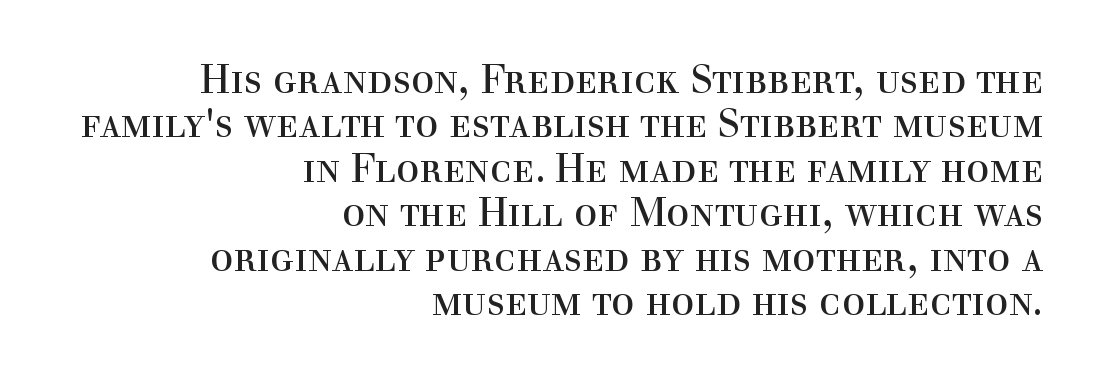
{"serif": "yes", "italic": "no", "bold": "no", "weight": "regular", "width": "normal", "x_height": "medium", "monospaced": "no", "underline": "no", "align": "right", "line_spacing": "tight", "line_spacing_ratio": 1.14, "letter_spacing": "normal", "letter_spacing_em": 0.0, "glyph_px": 39}
